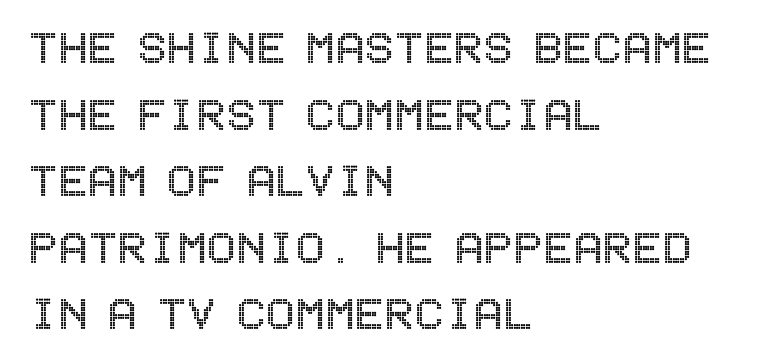
Q: Is the text italic (slanted)? A: No, it is upright.
Q: Is the text underlined? A: No.
Q: How is the paragraph aligned? A: Left-aligned.
Q: Is the spacing between letters normal or unusually wide? A: Normal.
Q: Width (condensed, normal, or wide)? A: Condensed.
Q: x-height? A: Large.
